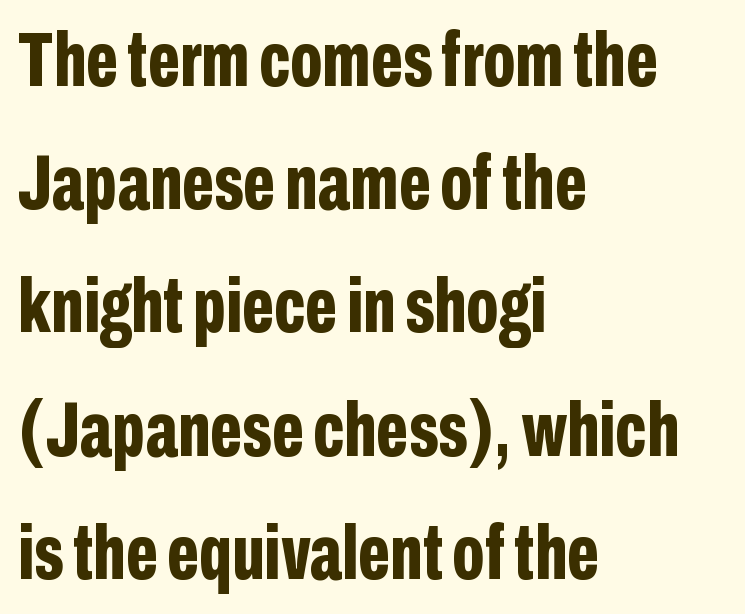
Decoration check: the copy has no underline. Stroke thickness is high; the sample reads as a true bold. A typesetter would label this face a sans. A roman cut, with each character standing at attention. Default kerning and tracking; the words read as compact shapes. Teacher's note: observe the even left margin — that is flush-left alignment.
